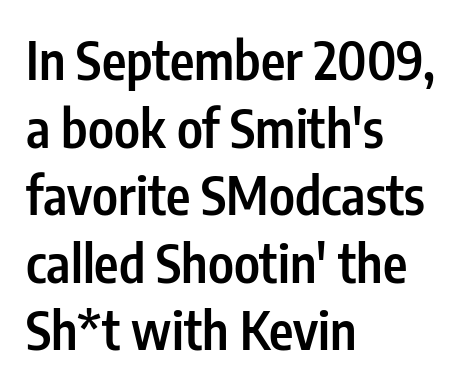
The image shows 52 px semibold, condensed sans-serif type, upright; set left-aligned, normal line spacing (1.3x), normal letter spacing, not underlined; low stroke contrast and a medium x-height.
